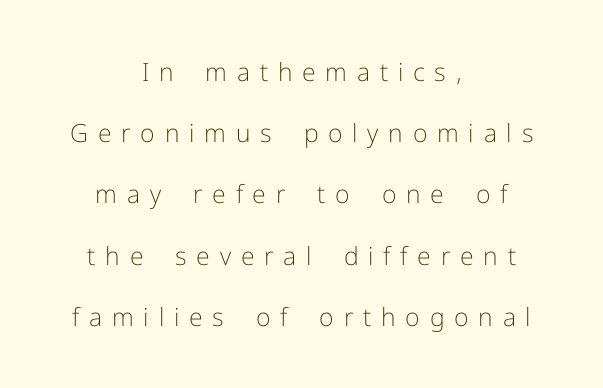
The image shows 25 px text type, upright; set centered, loose line spacing (2.45x), unusually wide letter spacing (+0.39 em), not underlined.
